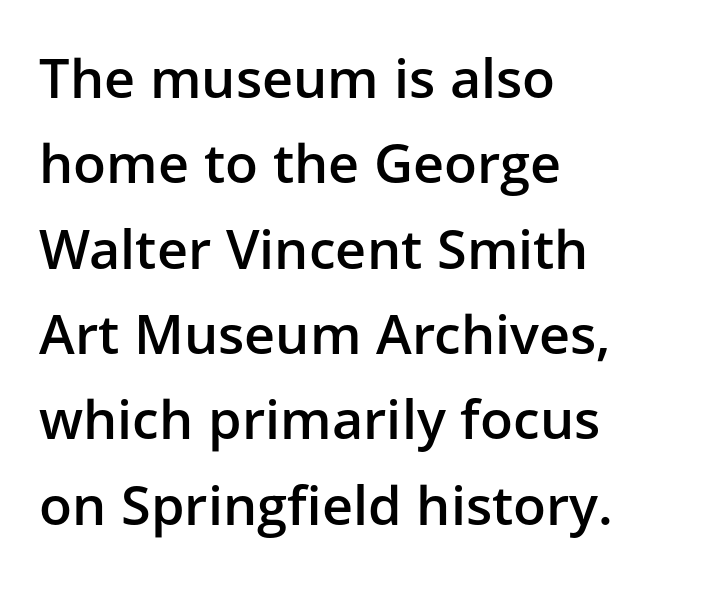
{"serif": "no", "italic": "no", "bold": "semi", "weight": "semibold", "width": "normal", "stroke_contrast": "low", "x_height": "medium", "monospaced": "no", "underline": "no", "align": "left", "line_spacing": "normal", "line_spacing_ratio": 1.58, "letter_spacing": "normal", "letter_spacing_em": 0.0, "glyph_px": 54}
